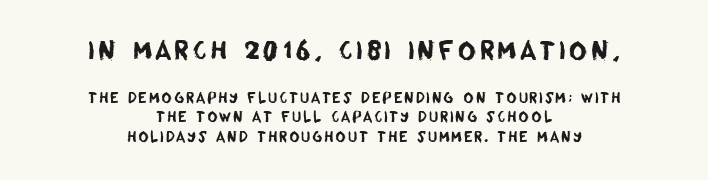
{"underline": "no", "align": "center", "line_spacing": "normal", "line_spacing_ratio": 1.37, "larger_block": "first", "size_ratio": 1.79, "glyph_px": 25}
